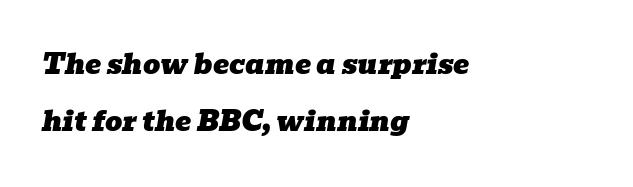
Any mark beneath the type? The region is blank. A typesetter would mark this as italic. These lines keep a tight, regular rhythm from letter to letter. What's the leading like? Stretched, with rows far apart. This rendering uses left alignment, leaving the right contour irregular.
